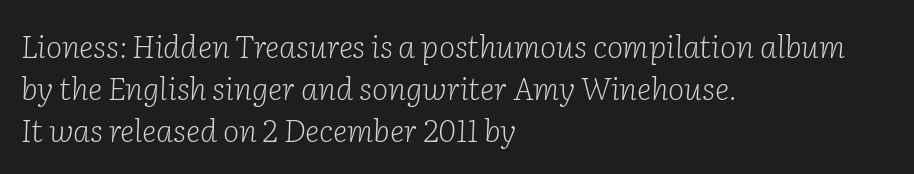
The image shows 31 px light serif type, italic (leaning right); set left-aligned, normal line spacing (1.36x), normal letter spacing, not underlined; low stroke contrast and a medium x-height.
